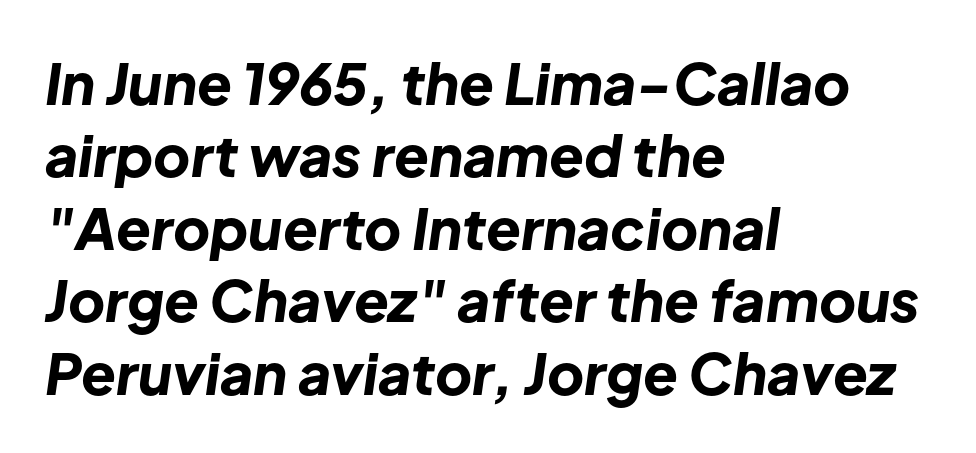
The image shows 57 px bold type, italic (leaning right); set left-aligned, normal line spacing (1.27x), normal letter spacing, not underlined; low stroke contrast and a medium x-height.
